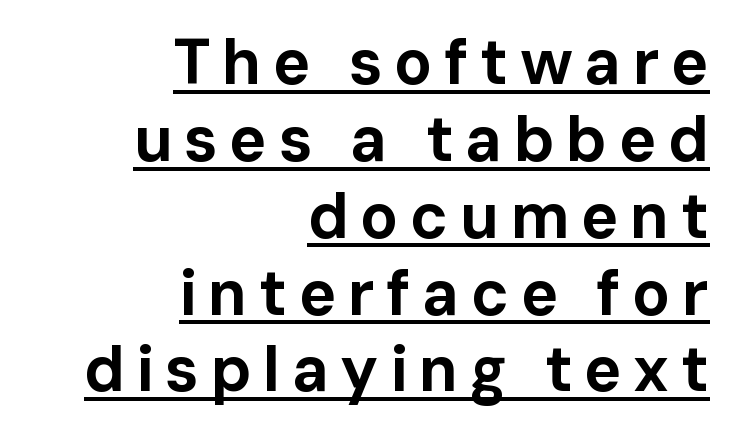
Q: Is the text bold? A: Yes.
Q: Is the text italic (slanted)? A: No, it is upright.
Q: Is the typeface a serif or a sans-serif typeface? A: Sans-serif.
Q: Is the text underlined? A: Yes.
Q: How is the paragraph aligned? A: Right-aligned.
Q: Width (condensed, normal, or wide)? A: Normal.
Q: Stroke contrast? A: Low.
Q: x-height? A: Medium.
Q: Monospaced? A: No.
